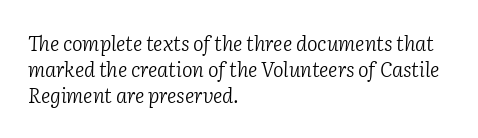
Q: Is the text bold? A: No.
Q: Is the text italic (slanted)? A: Yes, it leans right by about 2 degrees.
Q: Is the text underlined? A: No.
Q: How is the paragraph aligned? A: Left-aligned.
Q: Is the spacing between letters normal or unusually wide? A: Normal.
Q: Is the spacing between lines tight, normal or loose? A: Normal.
